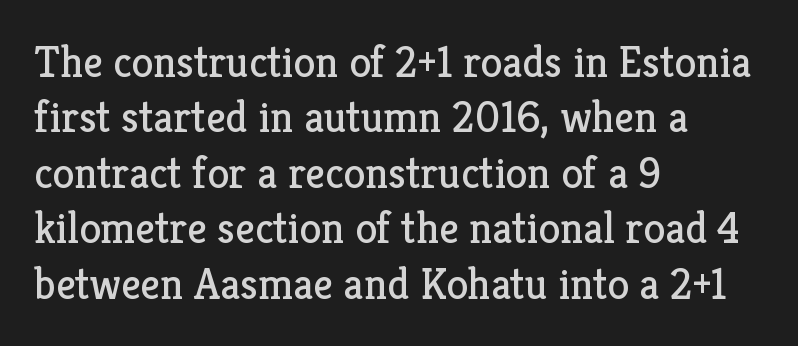
{"serif": "yes", "italic": "no", "bold": "no", "weight": "regular", "width": "normal", "stroke_contrast": "low", "x_height": "medium", "monospaced": "no", "underline": "no", "align": "left", "line_spacing": "normal", "line_spacing_ratio": 1.26, "letter_spacing": "normal", "letter_spacing_em": 0.0, "glyph_px": 44}
